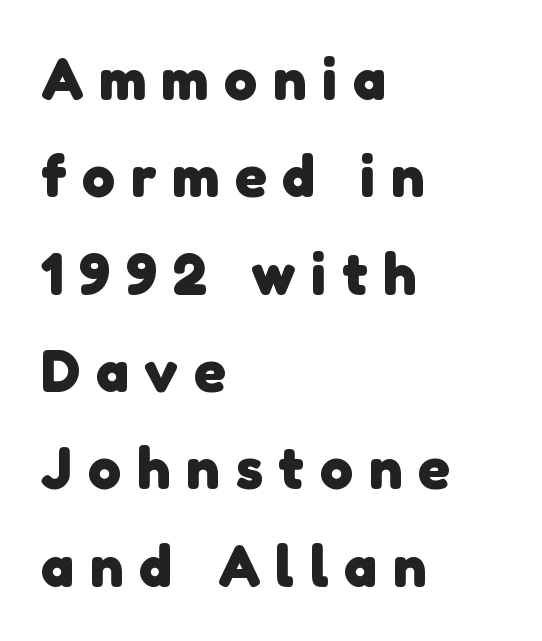
The image shows 59 px heavy sans-serif type; set left-aligned, normal line spacing (1.65x), unusually wide letter spacing (+0.27 em), not underlined; low stroke contrast and a medium x-height.
